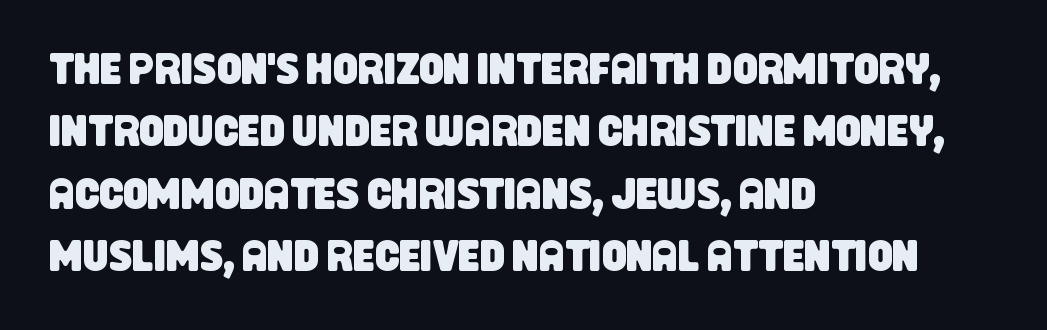
The image shows 43 px condensed sans-serif type; set left-aligned, normal line spacing (1.45x), normal letter spacing, not underlined; low stroke contrast and a large x-height.
